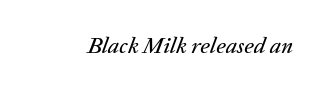
Only glyphs here, with clear space below each row. The typography opts for an oblique posture over an upright one. A typesetter would call this zero additional tracking.
